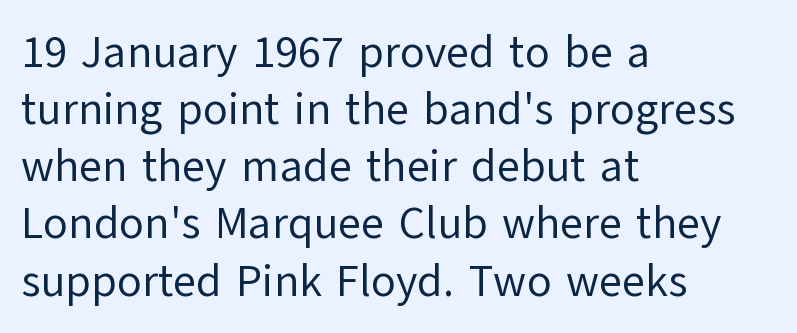
Where is the straight margin? On the left. A bare baseline throughout the passage. No heavy texture on the line: the type isn't bold. Rows of type keep a routine distance in the vertical direction.
